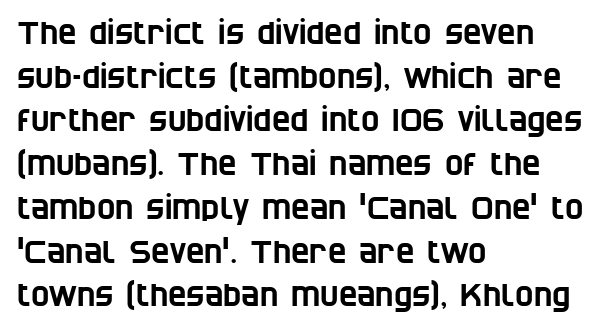
{"serif": "no", "width": "condensed", "stroke_contrast": "low", "x_height": "large", "monospaced": "no", "underline": "no", "align": "left", "line_spacing": "normal", "line_spacing_ratio": 1.41, "letter_spacing": "normal", "letter_spacing_em": 0.0, "glyph_px": 31}
